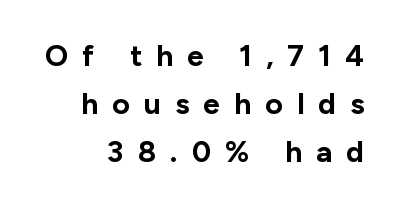
{"serif": "no", "italic": "no", "bold": "yes", "weight": "bold", "width": "normal", "stroke_contrast": "low", "x_height": "medium", "monospaced": "no", "underline": "no", "line_spacing": "normal", "line_spacing_ratio": 1.6, "letter_spacing": "wide", "letter_spacing_em": 0.47, "glyph_px": 30}
